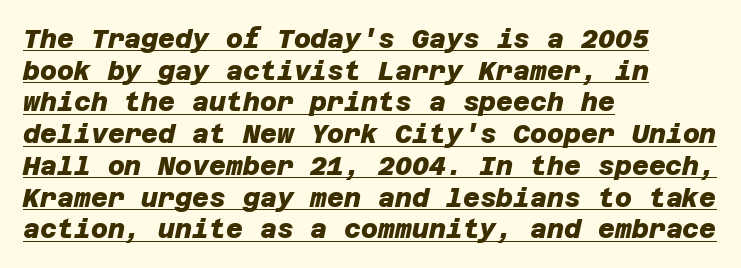
{"bold": "yes", "underline": "yes", "align": "left", "line_spacing_ratio": 1.22, "letter_spacing": "normal", "letter_spacing_em": 0.0, "glyph_px": 26}
